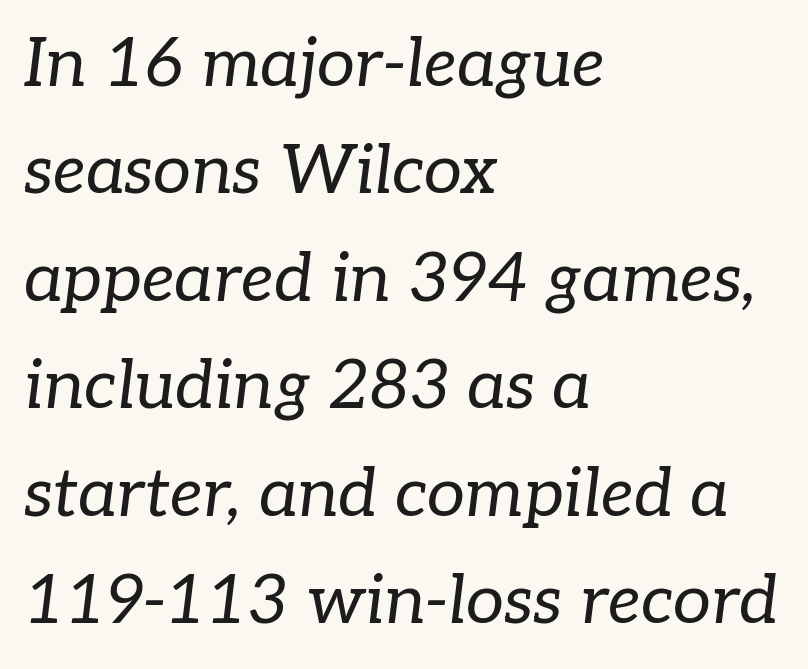
The image shows 68 px regular-weight serif type, italic (leaning right); set left-aligned, normal line spacing (1.58x), normal letter spacing, not underlined; low stroke contrast and a medium x-height.
